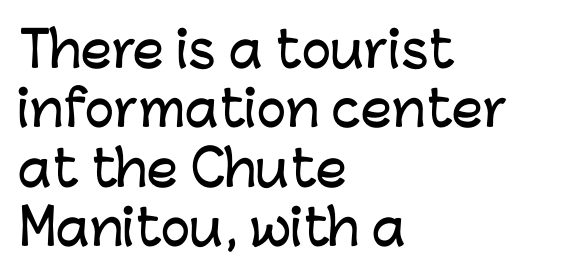
The image shows 49 px sans-serif type, upright; set left-aligned, line spacing 1.21x, normal letter spacing, not underlined; low stroke contrast and a medium x-height.
